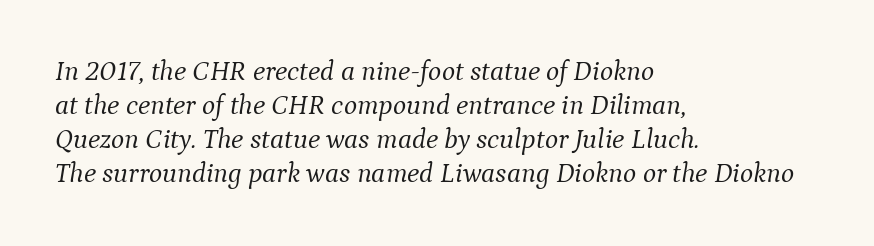
The image shows 28 px light serif type, italic (leaning right); set left-aligned, line spacing 1.22x, normal letter spacing, not underlined; medium stroke contrast and a medium x-height.
